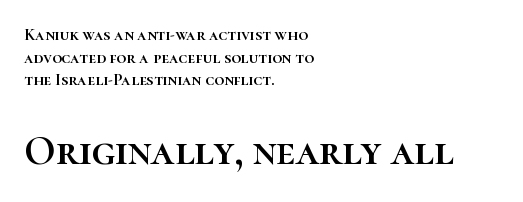
Q: Is the text italic (slanted)? A: No, it is upright.
Q: Is the text underlined? A: No.
Q: How is the paragraph aligned? A: Left-aligned.
Q: Is the spacing between letters normal or unusually wide? A: Normal.
Q: Is the spacing between lines tight, normal or loose? A: Normal.
Q: Which block of text is set in a larger size, the first (top) or the second (bottom)? A: The second (bottom) one.
Q: Width (condensed, normal, or wide)? A: Normal.
Q: Stroke contrast? A: High.
Q: x-height? A: Medium.
Q: Monospaced? A: No.
